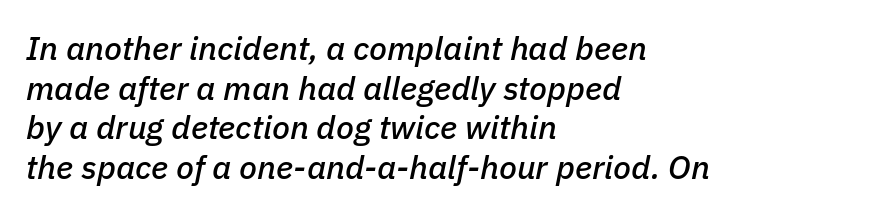
Q: Is the text italic (slanted)? A: Yes, it leans right by about 11 degrees.
Q: Is the text underlined? A: No.
Q: How is the paragraph aligned? A: Left-aligned.
Q: Is the spacing between letters normal or unusually wide? A: Normal.
Q: Width (condensed, normal, or wide)? A: Normal.
Q: Stroke contrast? A: Low.
Q: x-height? A: Medium.
Q: Monospaced? A: No.
